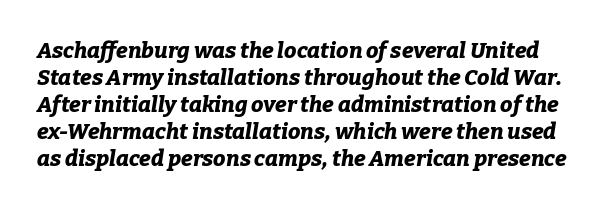
Q: Is the text bold? A: Yes.
Q: Is the text italic (slanted)? A: Yes, it leans right by about 9 degrees.
Q: Is the text underlined? A: No.
Q: Is the spacing between letters normal or unusually wide? A: Normal.
